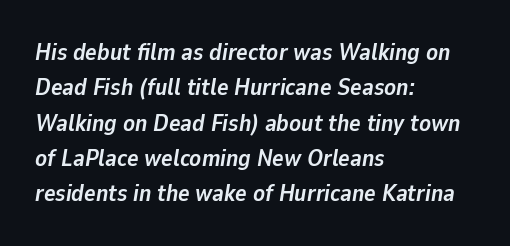
The image shows 24 px bold type, italic (leaning right); set left-aligned, normal line spacing (1.47x), normal letter spacing, not underlined.
